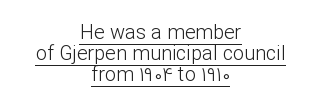
The block of text is dense from top to bottom, with scant space between rows. Every character sits straight up, as roman type does. The passage shown is underscored from start to finish. Weight: regular or lighter. Both edges are ragged and mirror each other, which tells us the setting is centered. The type is set solid horizontally, with unmodified tracking.
